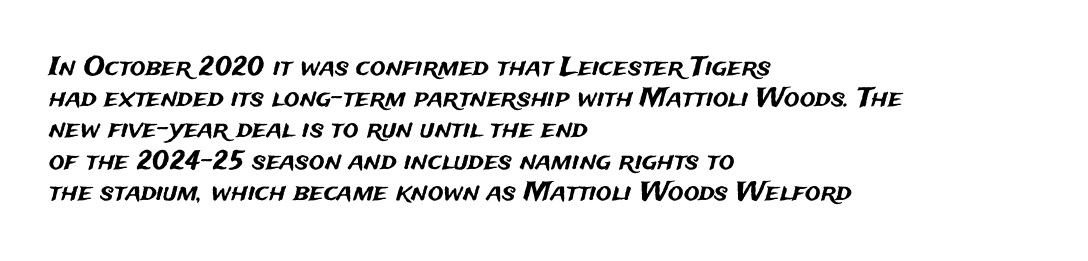
The image shows 26 px text type; set left-aligned, line spacing 1.2x, normal letter spacing, not underlined.
